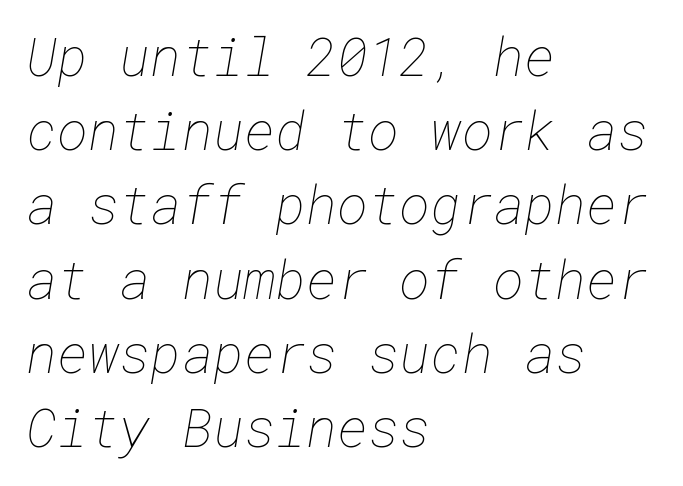
The font sits on the lighter half of the weight spectrum, regular included. Typeset ragged right — the left edge is the straight one. Students, note that the glyphs here touch the page at normal intervals. Clear beneath every line of the passage.
